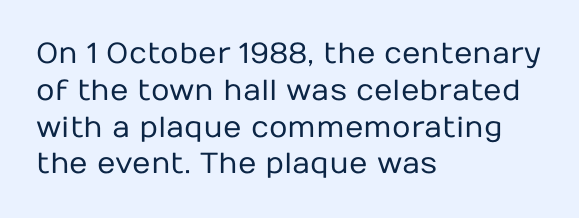
Q: Is the text bold? A: No.
Q: Is the text italic (slanted)? A: No, it is upright.
Q: Is the typeface a serif or a sans-serif typeface? A: Sans-serif.
Q: Is the text underlined? A: No.
Q: How is the paragraph aligned? A: Left-aligned.
Q: Is the spacing between letters normal or unusually wide? A: Normal.
Q: Is the spacing between lines tight, normal or loose? A: Normal.
Q: Width (condensed, normal, or wide)? A: Normal.
Q: Stroke contrast? A: Low.
Q: x-height? A: Medium.
Q: Monospaced? A: No.
